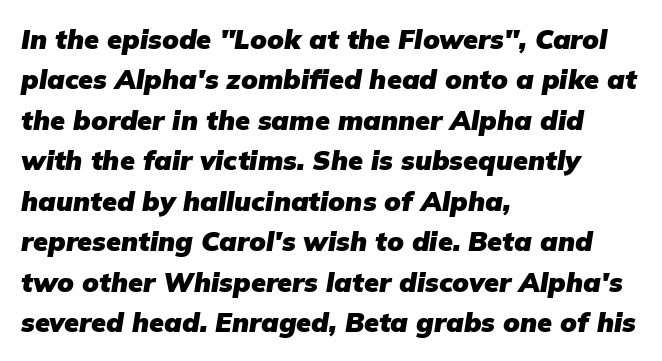
{"italic": "yes", "lean": "right", "slant_degrees": 9, "bold": "yes", "underline": "no", "align": "left", "line_spacing": "normal", "line_spacing_ratio": 1.5, "letter_spacing": "normal", "letter_spacing_em": 0.0, "glyph_px": 27}
